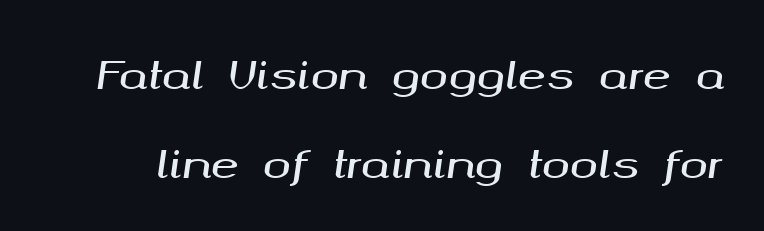
Varying glyph widths throughout — classic text-font behaviour. This sample uses plain, unmodified letter spacing. Rendered with sloped, italic letterforms. Underline: absent. The designer dialed line spacing up above the default.
